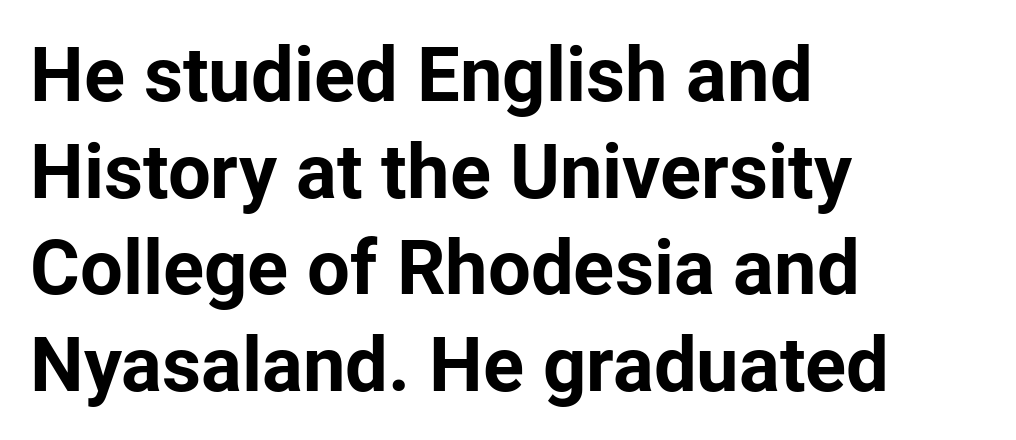
Q: Is the text bold? A: Yes.
Q: Is the text italic (slanted)? A: No, it is upright.
Q: Is the typeface a serif or a sans-serif typeface? A: Sans-serif.
Q: Is the text underlined? A: No.
Q: How is the paragraph aligned? A: Left-aligned.
Q: Is the spacing between letters normal or unusually wide? A: Normal.
Q: Is the spacing between lines tight, normal or loose? A: Normal.
Q: Width (condensed, normal, or wide)? A: Normal.
Q: Stroke contrast? A: Low.
Q: x-height? A: Medium.
Q: Monospaced? A: No.
